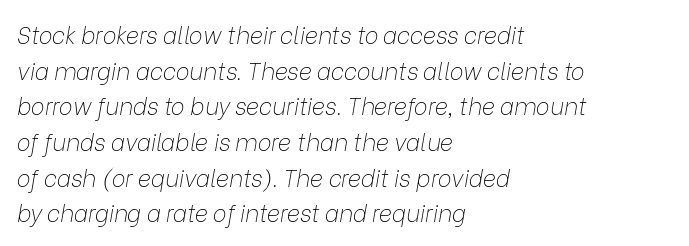
{"italic": "yes", "lean": "right", "slant_degrees": 9, "bold": "no", "underline": "no", "align": "left", "line_spacing": "normal", "line_spacing_ratio": 1.55, "letter_spacing": "normal", "letter_spacing_em": 0.0, "glyph_px": 23}
